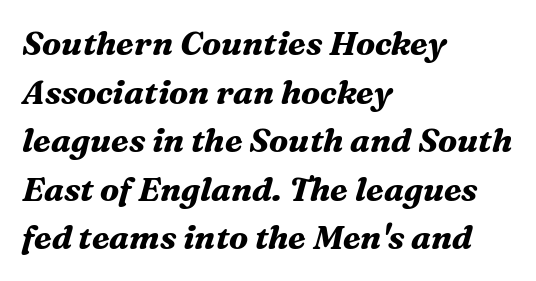
Small tapered or slab feet sit at the stroke ends, so this counts as serif. Casual observation: everything's shoved over to the left. Letter spacing: default. This rendering features lettering with no underline. Typographic density is high because the face is bold.
